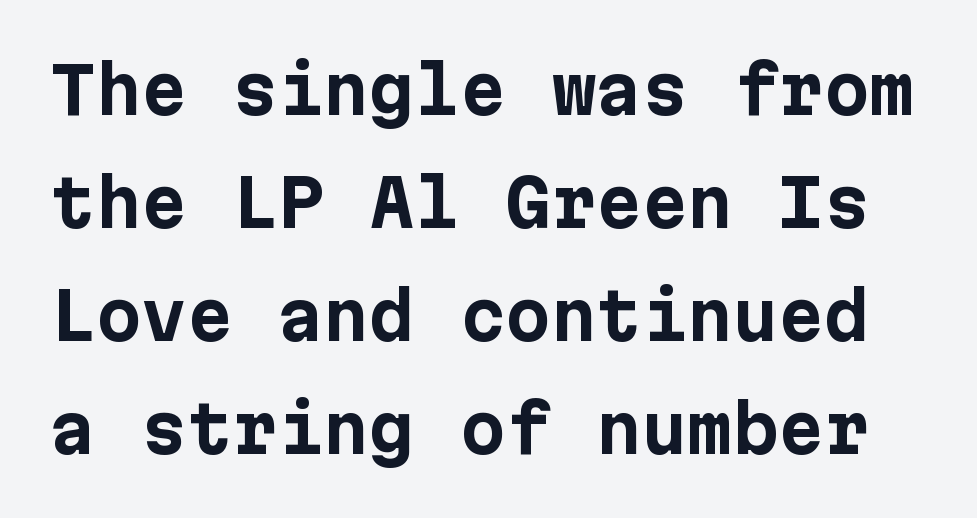
The image shows 65 px bold sans-serif type, upright; set line spacing 1.74x, normal letter spacing, not underlined; low stroke contrast and a medium x-height.
